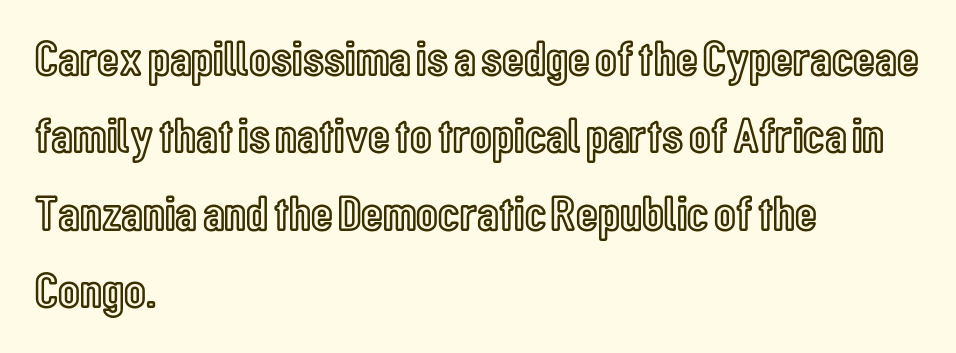
The image shows 50 px condensed type, upright; set left-aligned, normal line spacing (1.55x), normal letter spacing, not underlined; a medium x-height.
